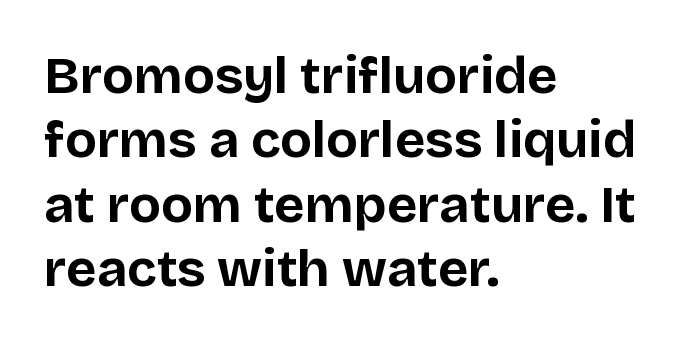
The image shows 52 px bold sans-serif type, upright; set left-aligned, line spacing 1.24x, normal letter spacing, not underlined; low stroke contrast and a large x-height.
